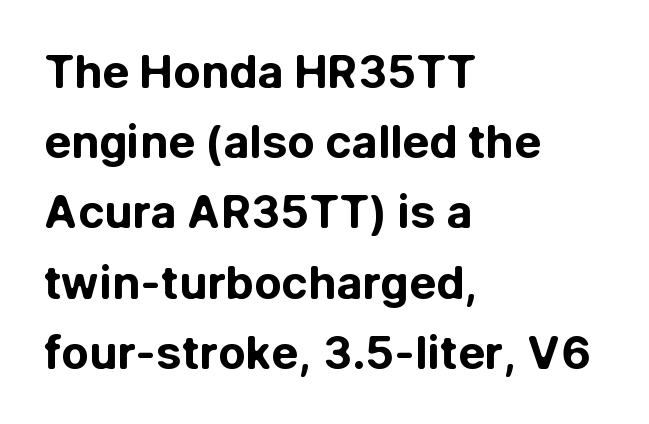
Rows of type keep a routine distance in the vertical direction. Vertical strokes here are truly vertical. Spacing between characters is what you'd get straight out of the box. Is the block centered? No — it sits flush against the left margin. Proportional: the letters do not fall into vertical columns. A sans-serif font was chosen for this passage.
